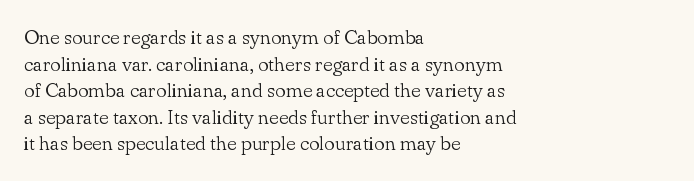
Does the copy run flush right? No — it runs flush left. The block of text has a typical density, with ordinary space between rows. This sample uses plain, unmodified letter spacing. The zone under the glyphs is completely vacant. A roman cut, with each character standing at attention. Stem width sits at or under what a default text font uses.
